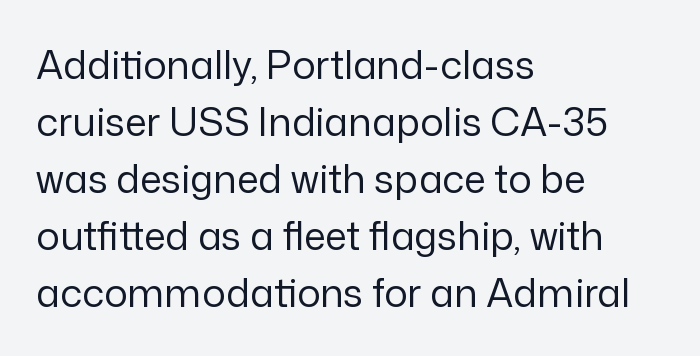
Q: Is the text bold? A: No.
Q: Is the text italic (slanted)? A: No, it is upright.
Q: Is the typeface a serif or a sans-serif typeface? A: Sans-serif.
Q: Is the text underlined? A: No.
Q: How is the paragraph aligned? A: Left-aligned.
Q: Is the spacing between letters normal or unusually wide? A: Normal.
Q: Is the spacing between lines tight, normal or loose? A: Normal.
Q: Width (condensed, normal, or wide)? A: Normal.
Q: Stroke contrast? A: Low.
Q: x-height? A: Medium.
Q: Monospaced? A: No.
